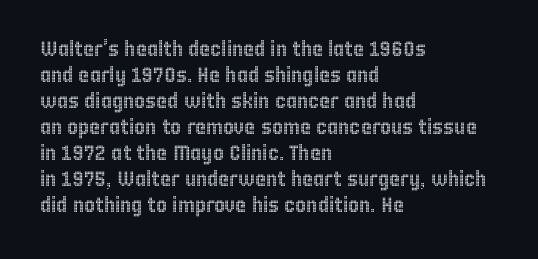
Q: Is the text italic (slanted)? A: No, it is upright.
Q: Is the text underlined? A: No.
Q: How is the paragraph aligned? A: Left-aligned.
Q: Is the spacing between letters normal or unusually wide? A: Normal.
